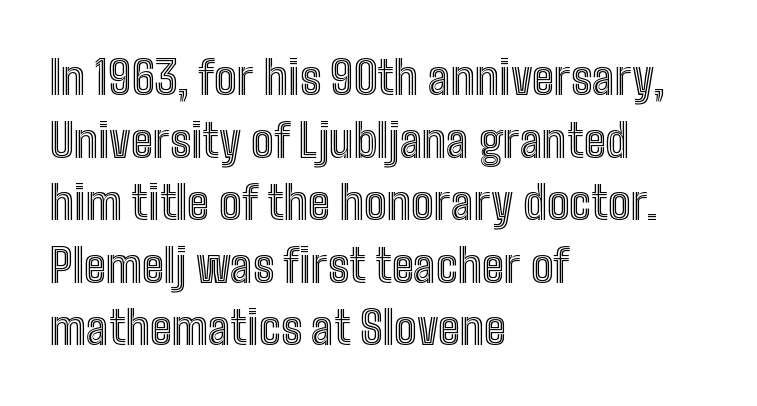
{"italic": "no", "width": "condensed", "x_height": "medium", "monospaced": "no", "underline": "no", "align": "left", "line_spacing": "normal", "line_spacing_ratio": 1.39, "letter_spacing": "normal", "letter_spacing_em": 0.0, "glyph_px": 45}
